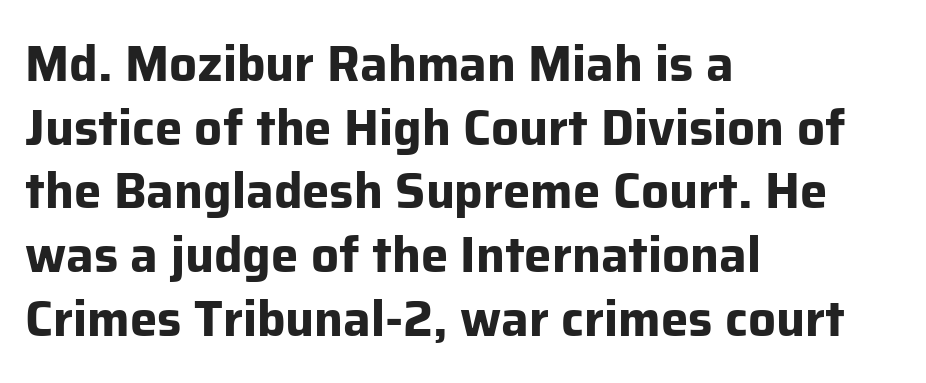
Regarding leading, the lines here are spaced in the standard way. Is this a fixed-width face? No — the glyphs have proportional, varying widths. Nope, not italic — everything's standing straight. There is no visible air inserted between adjacent glyphs.
